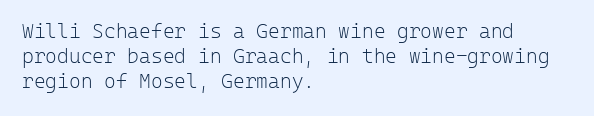
How would I describe the line gaps? Plain and ordinary. Stem width sits at or under what a default text font uses. Posture: straight, roman, zero tilt. Underlining? Definitely not there. How are the letters spaced? Ordinarily, with no added tracking. Alignment: flush left.
